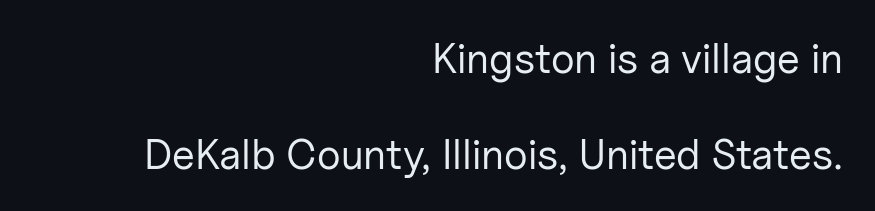
Here the designer chose a conventional face with non-uniform glyph widths. No extra tracking has been applied to these lines. To sum up the face: it is a sans, with no serifs. The typeface has the unassuming heft of standard copy or less.
